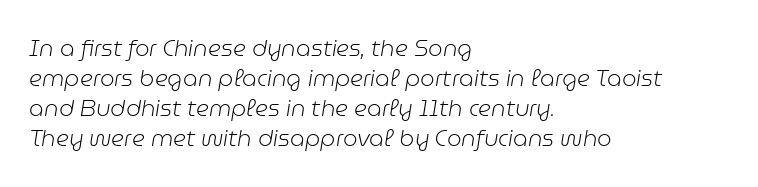
Q: Is the text bold? A: No.
Q: Is the text italic (slanted)? A: Yes, it leans right by about 9 degrees.
Q: Is the text underlined? A: No.
Q: How is the paragraph aligned? A: Left-aligned.
Q: Is the spacing between letters normal or unusually wide? A: Normal.
Q: Is the spacing between lines tight, normal or loose? A: Normal.
